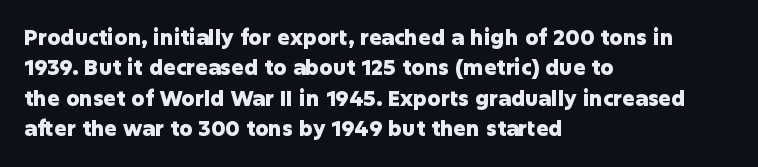
Q: Is the text bold? A: Yes.
Q: Is the text italic (slanted)? A: No, it is upright.
Q: Is the text underlined? A: No.
Q: How is the paragraph aligned? A: Left-aligned.
Q: Is the spacing between letters normal or unusually wide? A: Normal.
Q: Is the spacing between lines tight, normal or loose? A: Normal.
